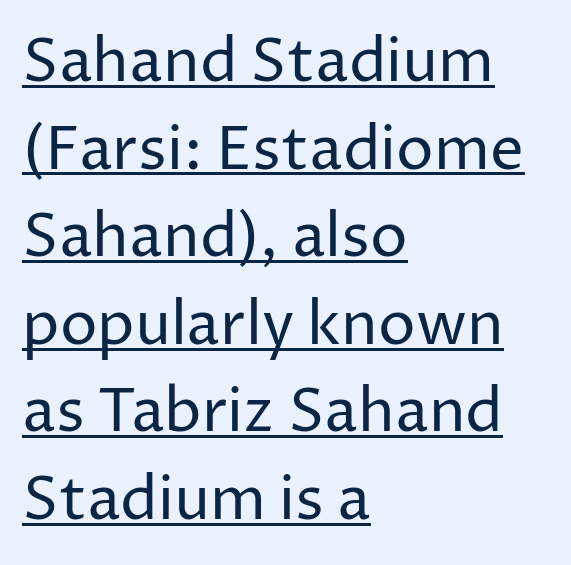
Q: Is the text bold? A: No.
Q: Is the text italic (slanted)? A: No, it is upright.
Q: Is the typeface a serif or a sans-serif typeface? A: Sans-serif.
Q: Is the text underlined? A: Yes.
Q: How is the paragraph aligned? A: Left-aligned.
Q: Is the spacing between letters normal or unusually wide? A: Normal.
Q: Is the spacing between lines tight, normal or loose? A: Normal.
Q: Width (condensed, normal, or wide)? A: Normal.
Q: Stroke contrast? A: Low.
Q: x-height? A: Medium.
Q: Monospaced? A: No.
